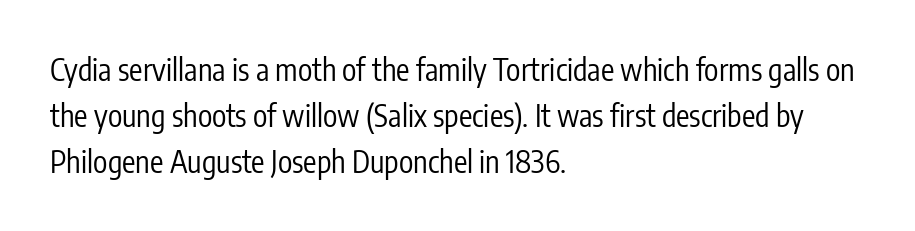
Q: Is the text bold? A: No.
Q: Is the text italic (slanted)? A: No, it is upright.
Q: Is the typeface a serif or a sans-serif typeface? A: Sans-serif.
Q: Is the text underlined? A: No.
Q: How is the paragraph aligned? A: Left-aligned.
Q: Is the spacing between letters normal or unusually wide? A: Normal.
Q: Is the spacing between lines tight, normal or loose? A: Normal.
Q: Width (condensed, normal, or wide)? A: Condensed.
Q: Stroke contrast? A: Low.
Q: x-height? A: Medium.
Q: Monospaced? A: No.
